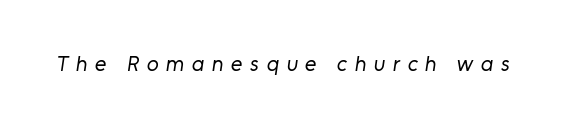
Q: Is the text bold? A: No.
Q: Is the text underlined? A: No.
Q: Is the spacing between letters normal or unusually wide? A: Unusually wide.
